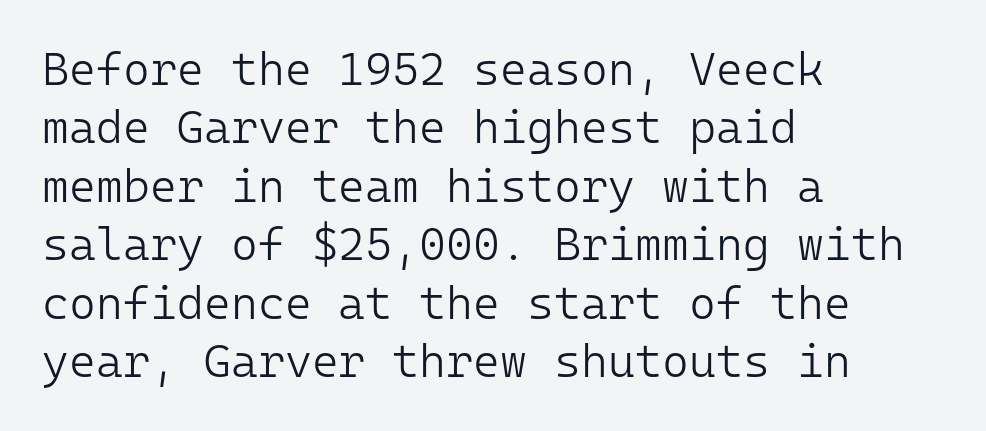
Nobody drew a line under any word here. These lines are composed in type without serifs. The face used here is rendered with its standard letterfit. Which margin do the lines hug? The left one — the right edge is uneven.
